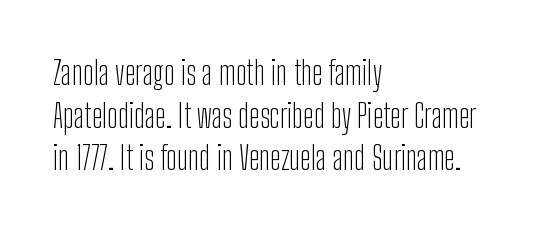
Q: Is the text bold? A: No.
Q: Is the text italic (slanted)? A: No, it is upright.
Q: Is the typeface a serif or a sans-serif typeface? A: Sans-serif.
Q: Is the text underlined? A: No.
Q: How is the paragraph aligned? A: Left-aligned.
Q: Is the spacing between letters normal or unusually wide? A: Normal.
Q: Is the spacing between lines tight, normal or loose? A: Normal.
Q: Width (condensed, normal, or wide)? A: Condensed.
Q: Stroke contrast? A: Low.
Q: x-height? A: Medium.
Q: Monospaced? A: No.
